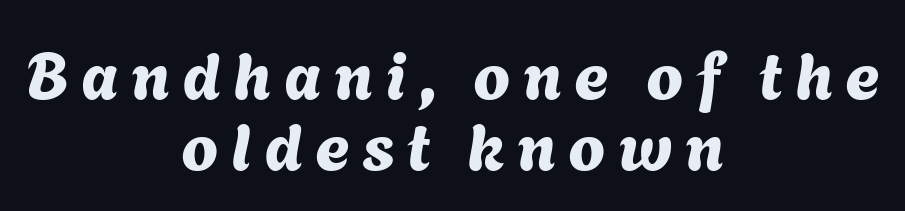
The image shows 66 px sans-serif type; set centered, tight line spacing (1.08x), not underlined; medium stroke contrast and a medium x-height.
